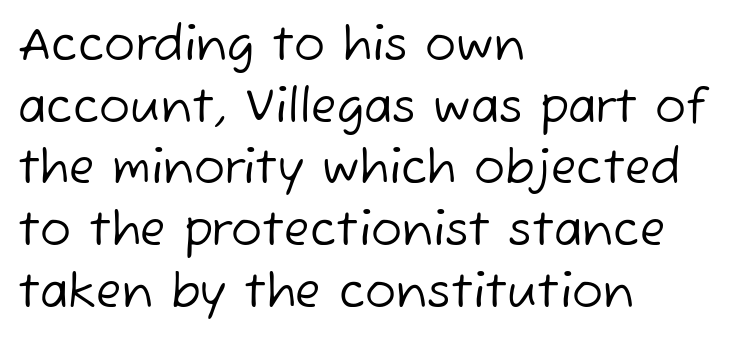
The letters sit at their default tracking, neither squeezed nor spread. Quick note: underline off. Where is the straight margin? On the left. The leading is moderate, giving the passage an even texture. Each letter's strokes conclude bluntly, with no projecting serifs.
